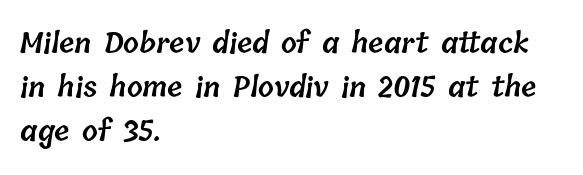
This block has exactly the height ordinary leading produces. The letters sit at their default tracking, neither squeezed nor spread. Any mark beneath the type? The region is blank. The ragged edge is on the right, which tells us the setting is flush left. Semibold letterforms, between regular and bold. A typesetter would call this proportional, since set widths differ per character.
